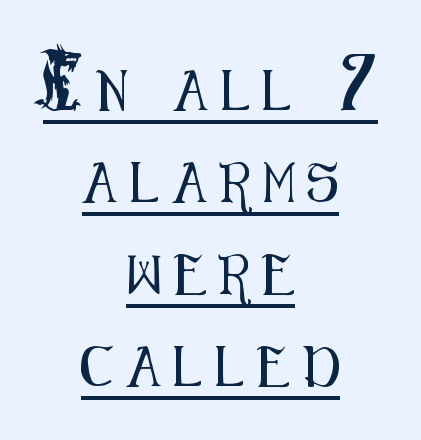
{"serif": "no", "italic": "no", "width": "condensed", "stroke_contrast": "medium", "x_height": "small", "monospaced": "no", "underline": "yes", "align": "center", "line_spacing": "loose", "line_spacing_ratio": 2.3, "letter_spacing": "wide", "letter_spacing_em": 0.34, "glyph_px": 40}
